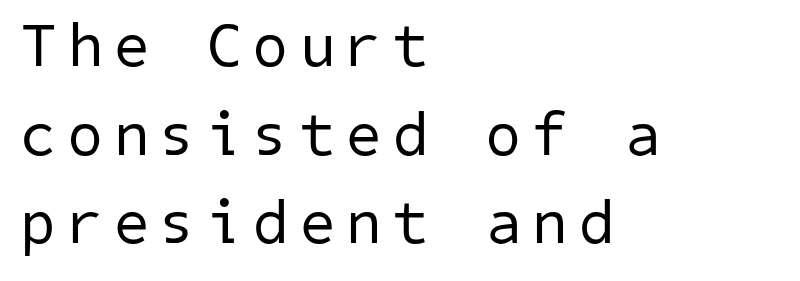
The image shows 62 px regular-weight sans-serif type; set left-aligned, normal line spacing (1.43x), unusually wide letter spacing (+0.2 em), not underlined; low stroke contrast and a medium x-height.
